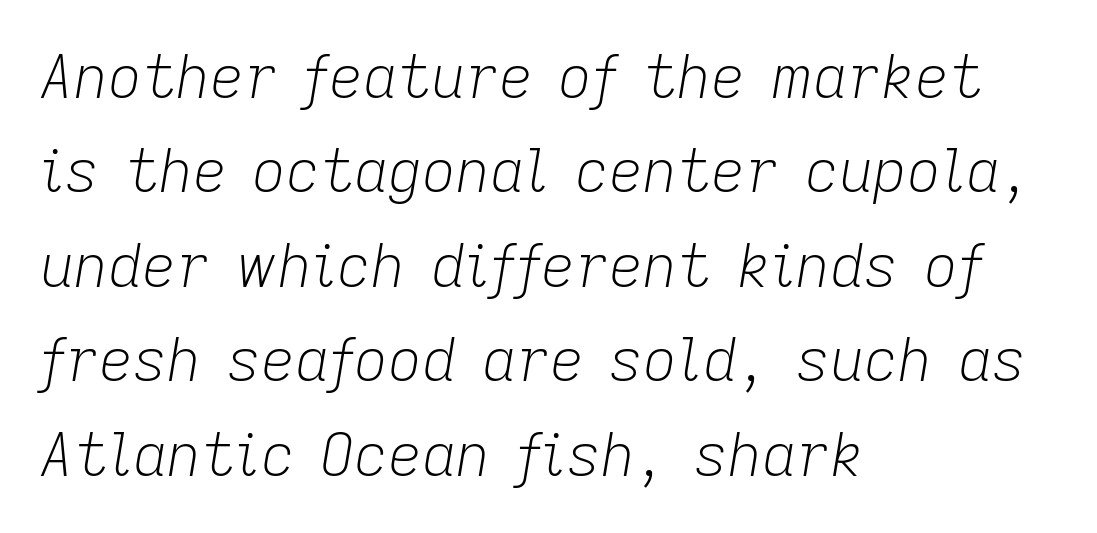
{"italic": "yes", "lean": "right", "slant_degrees": 9, "bold": "no", "weight": "light", "width": "normal", "stroke_contrast": "low", "x_height": "medium", "monospaced": "no", "underline": "no", "align": "left", "line_spacing": "normal", "line_spacing_ratio": 1.6, "letter_spacing": "normal", "letter_spacing_em": 0.0, "glyph_px": 59}
